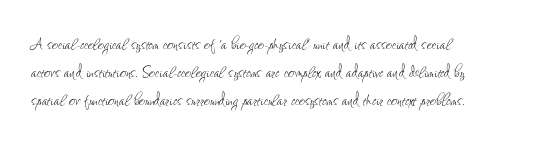
The image shows 21 px text type; set left-aligned, normal line spacing (1.33x), normal letter spacing, not underlined.
